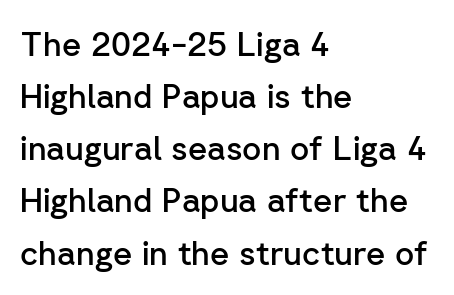
Q: Is the text bold? A: Semi-bold.
Q: Is the text italic (slanted)? A: No, it is upright.
Q: Is the typeface a serif or a sans-serif typeface? A: Sans-serif.
Q: Is the text underlined? A: No.
Q: How is the paragraph aligned? A: Left-aligned.
Q: Is the spacing between letters normal or unusually wide? A: Normal.
Q: Is the spacing between lines tight, normal or loose? A: Normal.
Q: Width (condensed, normal, or wide)? A: Normal.
Q: Stroke contrast? A: Low.
Q: x-height? A: Medium.
Q: Monospaced? A: No.
